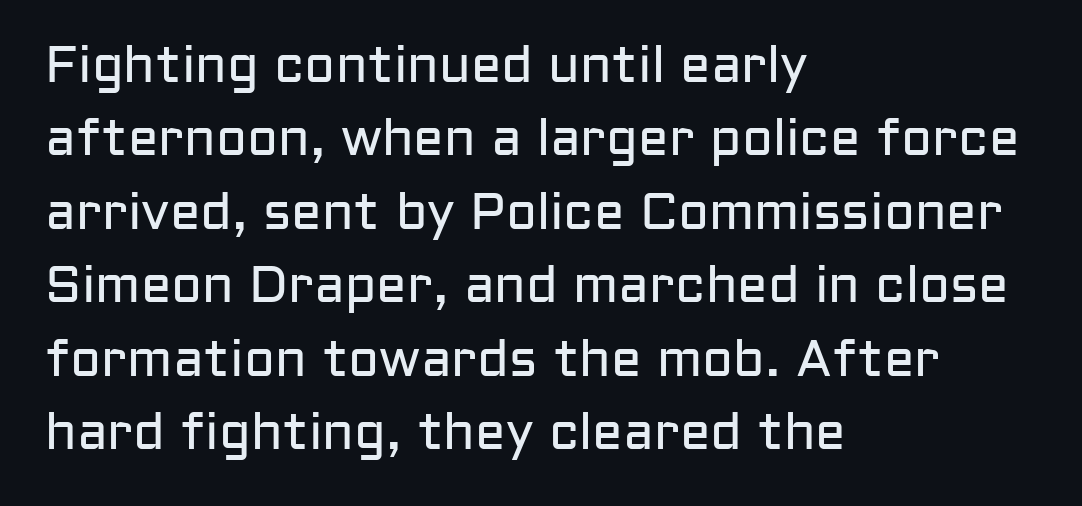
Do the characters align in a grid? No, the font is proportional. No extra tracking has been applied to these lines. No feet cap the strokes, marking this as sans-serif type. Vertical stems look standard width or narrower in stroke.
